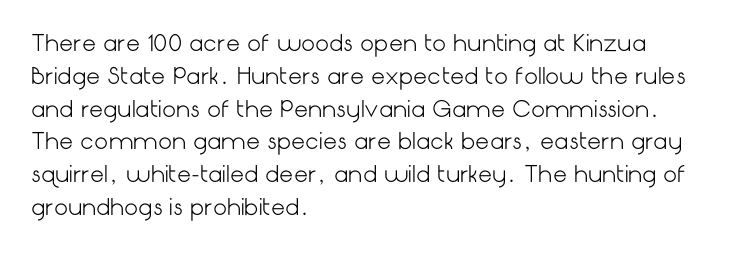
Descender tails drop into unmarked territory. Vertically, the passage feels balanced, rows spaced as you'd expect. The typesetter chose a ragged-right arrangement here. The typography opts for an upright posture over an oblique one. The rendering keeps characters at their native spacing. Stroke mass is kept to a normal reading level or below.
